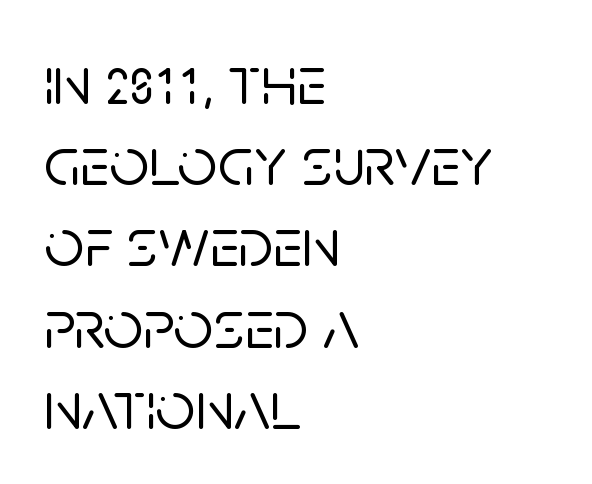
The image shows 70 px sans-serif type, upright; set left-aligned, line spacing 1.16x, normal letter spacing, not underlined; low stroke contrast and a large x-height.
